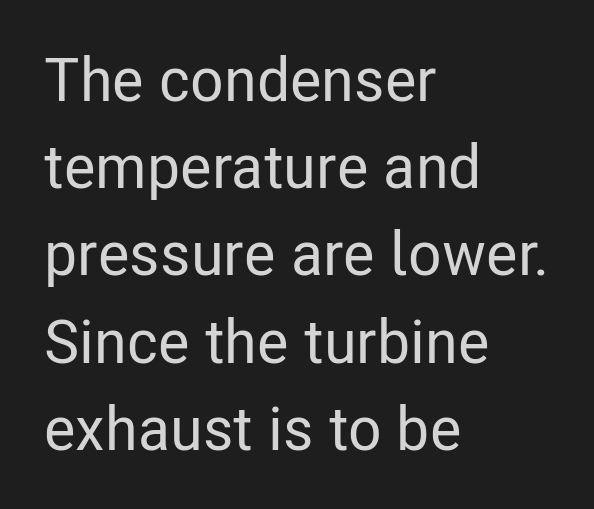
Q: Is the text italic (slanted)? A: No, it is upright.
Q: Is the typeface a serif or a sans-serif typeface? A: Sans-serif.
Q: Is the text underlined? A: No.
Q: How is the paragraph aligned? A: Left-aligned.
Q: Is the spacing between letters normal or unusually wide? A: Normal.
Q: Is the spacing between lines tight, normal or loose? A: Normal.
Q: Width (condensed, normal, or wide)? A: Condensed.
Q: Stroke contrast? A: Low.
Q: x-height? A: Medium.
Q: Monospaced? A: No.
